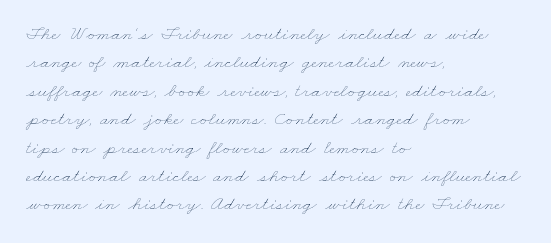
Short and long lines alike share a common starting point at left. Between one letter and the next there's only the usual sliver of space. Compared with typical paragraphs, the rows here are spaced about the same. Decoration check: the copy has no underline. No letter is thick-stroked: the sample isn't bold.
